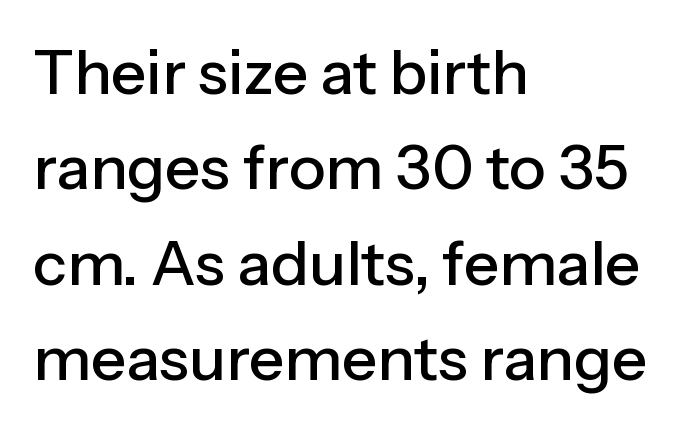
Check the space under the baseline: it is left empty. Each letter keeps its own natural width here, so spacing adapts to shape. The letters carry no serifs — their stems end cleanly without finishing strokes. Glyph-to-glyph distance matches everyday printed text. This block has exactly the height ordinary leading produces. Upright lettering throughout.
